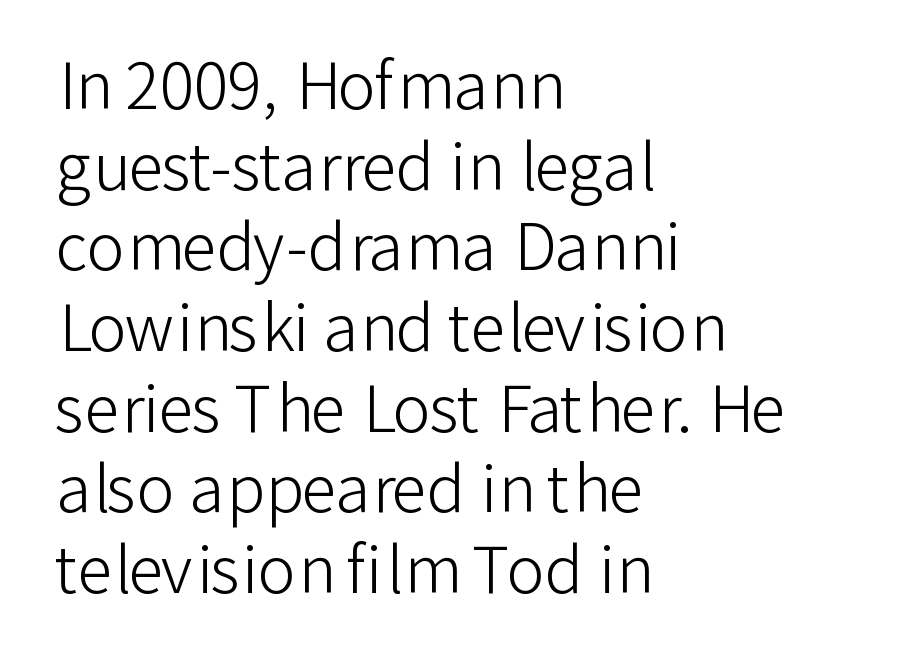
Typeset ragged right — the left edge is the straight one. The type sits square on the baseline with zero lean. These lines sit exactly where default settings would place them. The specimen omits any rule beneath the text block's lines. Inter-character spacing is left at the font's built-in metrics. The designer went with a sans here, leaving each stem footless.
